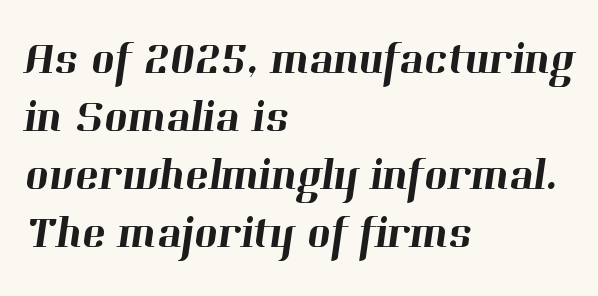
Q: Is the typeface a serif or a sans-serif typeface? A: Serif.
Q: Is the text underlined? A: No.
Q: How is the paragraph aligned? A: Left-aligned.
Q: Is the spacing between letters normal or unusually wide? A: Normal.
Q: Is the spacing between lines tight, normal or loose? A: Normal.
Q: Width (condensed, normal, or wide)? A: Normal.
Q: Stroke contrast? A: High.
Q: x-height? A: Medium.
Q: Monospaced? A: No.
